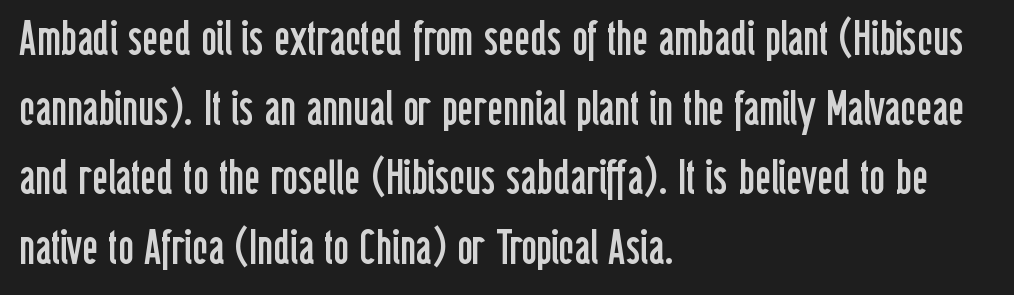
Q: Is the text bold? A: No.
Q: Is the text italic (slanted)? A: No, it is upright.
Q: Is the typeface a serif or a sans-serif typeface? A: Sans-serif.
Q: Is the text underlined? A: No.
Q: How is the paragraph aligned? A: Left-aligned.
Q: Is the spacing between letters normal or unusually wide? A: Normal.
Q: Is the spacing between lines tight, normal or loose? A: Normal.
Q: Width (condensed, normal, or wide)? A: Condensed.
Q: Stroke contrast? A: Low.
Q: x-height? A: Medium.
Q: Monospaced? A: No.
